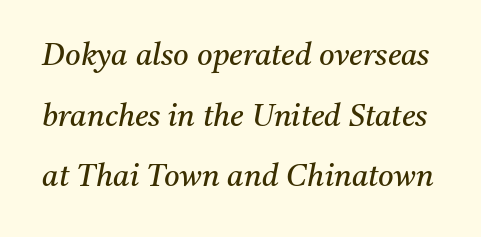
Q: Is the text bold? A: No.
Q: Is the text italic (slanted)? A: Yes, it leans right by about 11 degrees.
Q: Is the typeface a serif or a sans-serif typeface? A: Serif.
Q: Is the text underlined? A: No.
Q: Is the spacing between letters normal or unusually wide? A: Normal.
Q: Is the spacing between lines tight, normal or loose? A: Loose.
Q: Width (condensed, normal, or wide)? A: Normal.
Q: Stroke contrast? A: Medium.
Q: x-height? A: Medium.
Q: Monospaced? A: No.
